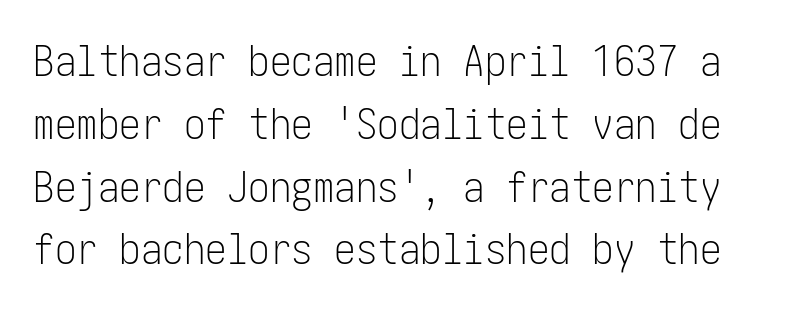
Q: Is the text bold? A: No.
Q: Is the text italic (slanted)? A: No, it is upright.
Q: Is the typeface a serif or a sans-serif typeface? A: Sans-serif.
Q: Is the text underlined? A: No.
Q: Is the spacing between letters normal or unusually wide? A: Normal.
Q: Is the spacing between lines tight, normal or loose? A: Normal.
Q: Width (condensed, normal, or wide)? A: Condensed.
Q: Stroke contrast? A: Low.
Q: x-height? A: Medium.
